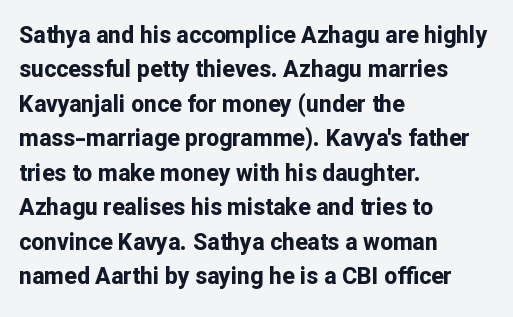
The image shows 23 px bold type, upright; set left-aligned, normal line spacing (1.5x), normal letter spacing, not underlined.
